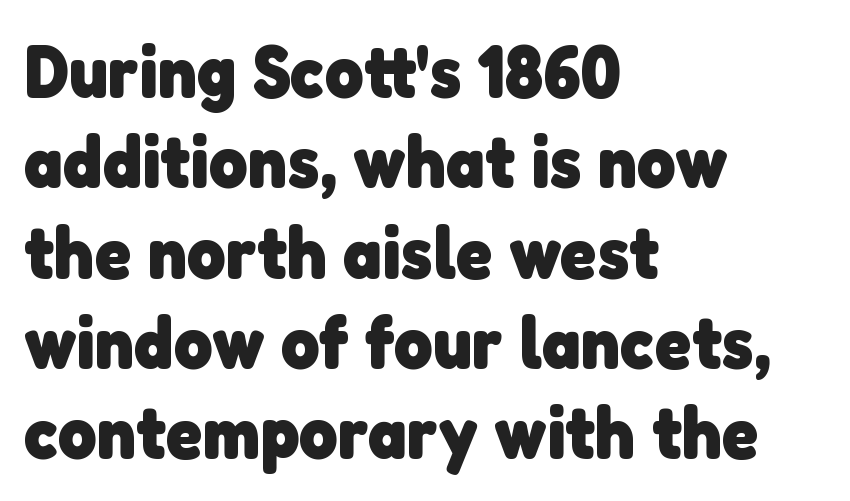
{"serif": "no", "bold": "yes", "weight": "heavy", "width": "normal", "stroke_contrast": "low", "x_height": "medium", "monospaced": "no", "underline": "no", "align": "left", "line_spacing_ratio": 1.22, "letter_spacing": "normal", "letter_spacing_em": 0.0, "glyph_px": 74}
